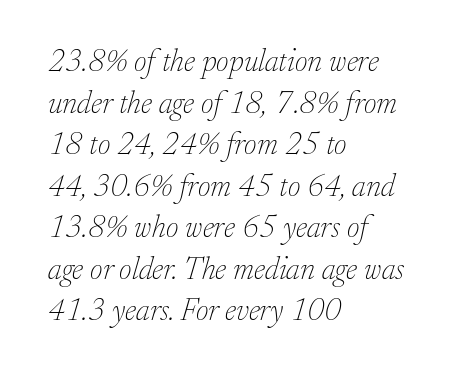
{"serif": "yes", "italic": "yes", "lean": "right", "slant_degrees": 17, "bold": "no", "weight": "thin", "width": "normal", "stroke_contrast": "low", "x_height": "small", "monospaced": "no", "underline": "no", "align": "left", "line_spacing": "normal", "line_spacing_ratio": 1.34, "letter_spacing": "normal", "letter_spacing_em": 0.0, "glyph_px": 31}
